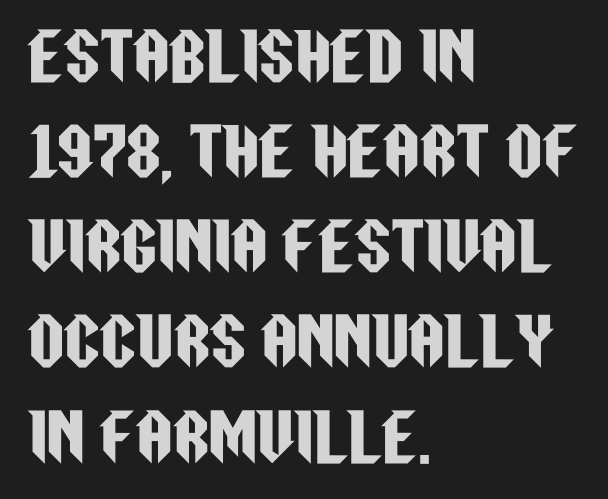
The image shows 63 px condensed sans-serif type, upright; set left-aligned, normal line spacing (1.51x), normal letter spacing, not underlined; low stroke contrast and a large x-height.
